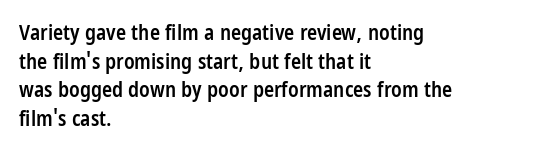
{"italic": "no", "bold": "semi", "underline": "no", "align": "left", "line_spacing": "normal", "line_spacing_ratio": 1.36, "letter_spacing": "normal", "letter_spacing_em": 0.0, "glyph_px": 21}
